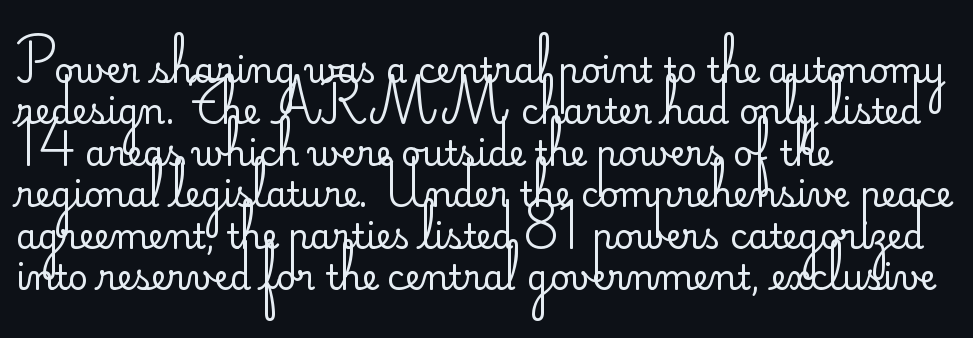
Nobody touched the tracking dial on this one. Each row of text sits above clean, open space. Looks like regular typesetting: each glyph gets only the width it needs. A typesetter would label this face a sans. Vertical stems look standard width or narrower in stroke. This is the regular roman posture of the typeface.
